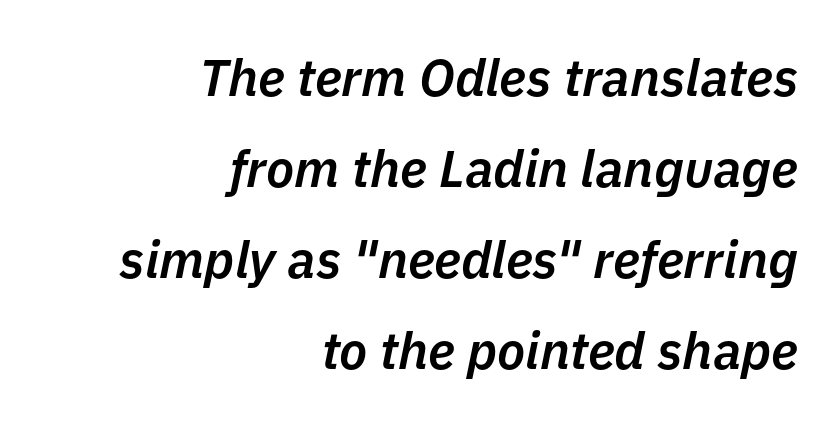
The rendering keeps characters at their native spacing. Is the block centered? No — it sits flush against the right margin. Here the designer chose a conventional face with non-uniform glyph widths. Underlining? Definitely not there. Slant detected: the letters are inclined.
